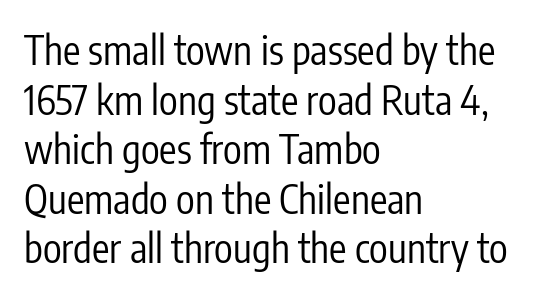
{"serif": "no", "italic": "no", "bold": "no", "weight": "regular", "width": "condensed", "stroke_contrast": "low", "x_height": "medium", "monospaced": "no", "underline": "no", "align": "left", "line_spacing": "normal", "line_spacing_ratio": 1.27, "letter_spacing": "normal", "letter_spacing_em": 0.0, "glyph_px": 39}
